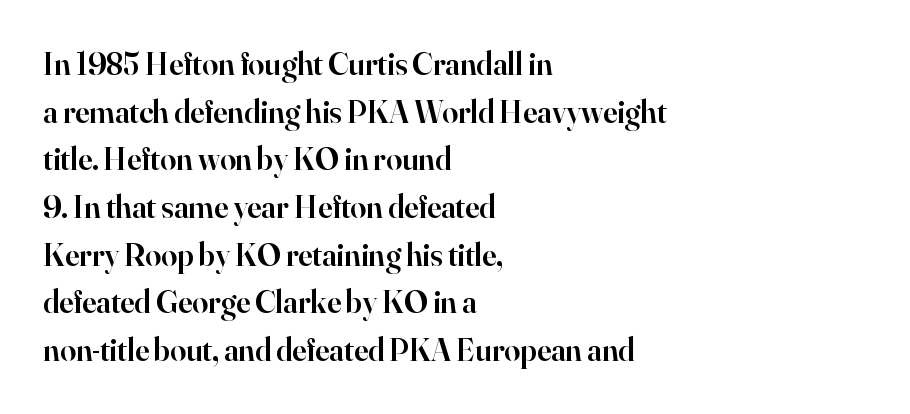
Caption: semibold face, moderately heavy strokes. Note the varied advance widths — an 'i' is clearly narrower than an 'm'. The font's upright variant was chosen for this text. There is no visible air inserted between adjacent glyphs.
